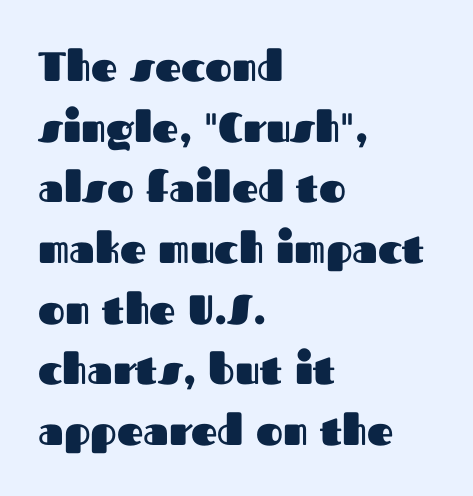
{"serif": "no", "italic": "no", "bold": "yes", "weight": "heavy", "width": "normal", "stroke_contrast": "medium", "x_height": "medium", "monospaced": "no", "underline": "no", "align": "left", "line_spacing": "normal", "line_spacing_ratio": 1.48, "letter_spacing": "normal", "letter_spacing_em": 0.0, "glyph_px": 41}
